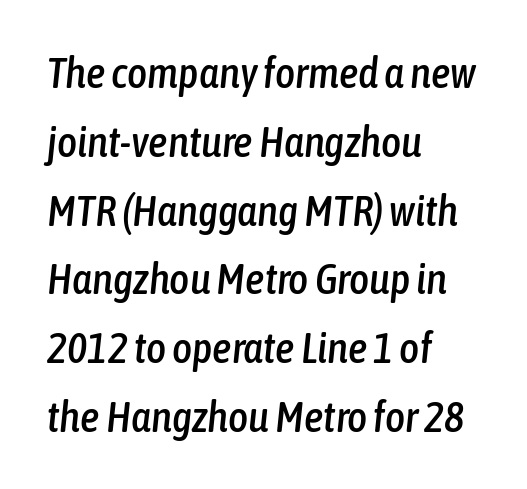
The image shows 43 px condensed type, italic (leaning right); set left-aligned, normal line spacing (1.6x), normal letter spacing, not underlined; low stroke contrast and a medium x-height.
